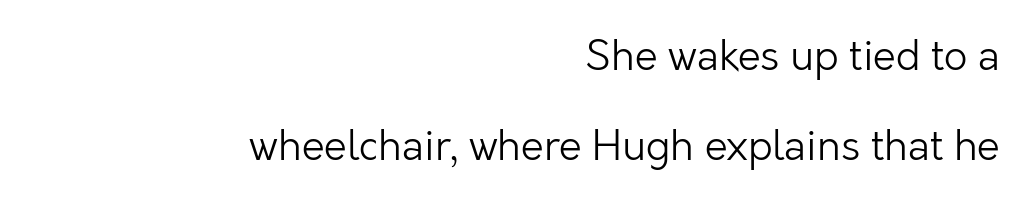
The image shows 41 px light sans-serif type, upright; set right-aligned, loose line spacing (2.2x), normal letter spacing, not underlined; low stroke contrast and a medium x-height.
